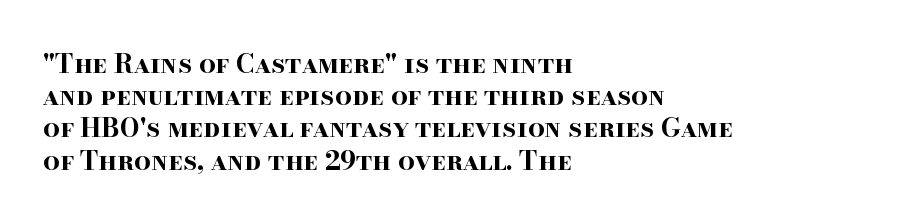
Descenders hang freely into open space. Rendered with straight, roman letterforms. The strokes are fattened all the way to bold. This rendering uses left alignment, leaving the right contour irregular.
